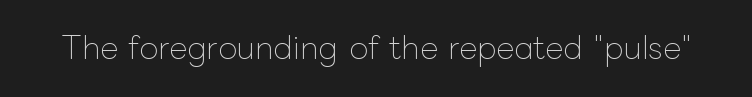
{"italic": "no", "bold": "no", "weight": "thin", "width": "normal", "stroke_contrast": "low", "x_height": "medium", "monospaced": "no", "underline": "no", "letter_spacing": "normal", "letter_spacing_em": 0.0, "glyph_px": 31}
